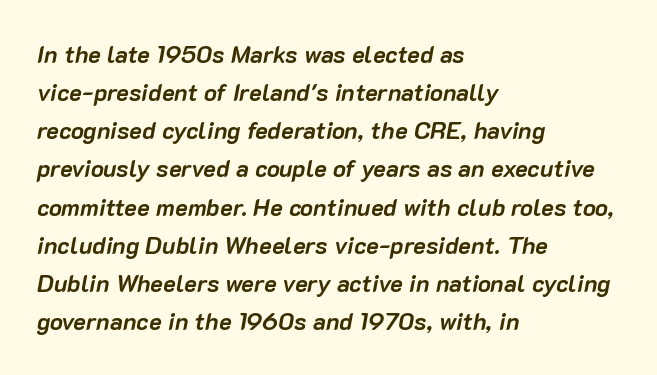
{"italic": "yes", "lean": "right", "slant_degrees": 10, "bold": "yes", "underline": "no", "align": "left", "line_spacing": "normal", "line_spacing_ratio": 1.59, "letter_spacing": "normal", "letter_spacing_em": 0.0, "glyph_px": 24}
